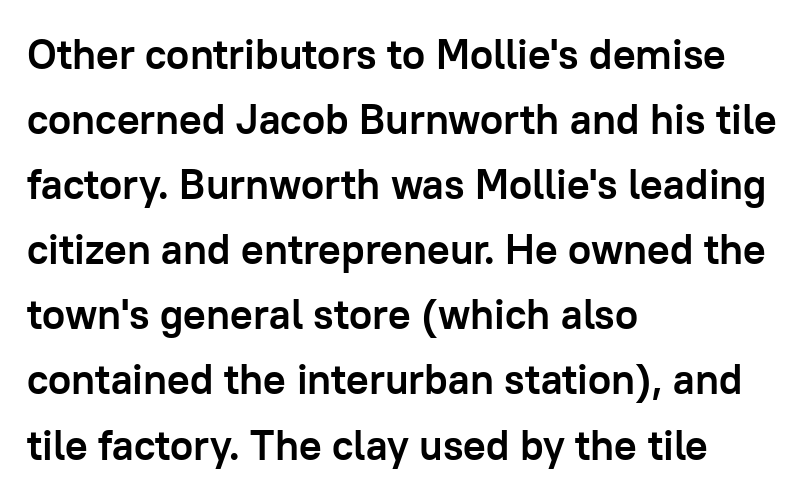
Q: Is the text bold? A: Yes.
Q: Is the text italic (slanted)? A: No, it is upright.
Q: Is the typeface a serif or a sans-serif typeface? A: Sans-serif.
Q: Is the text underlined? A: No.
Q: How is the paragraph aligned? A: Left-aligned.
Q: Is the spacing between letters normal or unusually wide? A: Normal.
Q: Is the spacing between lines tight, normal or loose? A: Normal.
Q: Width (condensed, normal, or wide)? A: Normal.
Q: Stroke contrast? A: Low.
Q: x-height? A: Medium.
Q: Monospaced? A: No.
